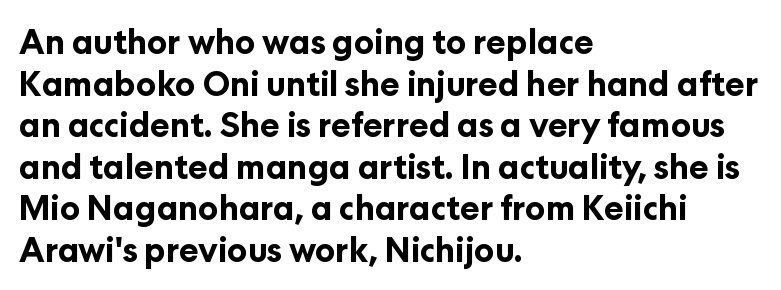
The letters carry no serifs — their stems end cleanly without finishing strokes. This rendering leaves character spacing at its baseline value. The lettering holds an erect, upright posture throughout. Quick note: underline off. The rendering uses a bold face; every stroke is thick and dark. Leading: standard.
